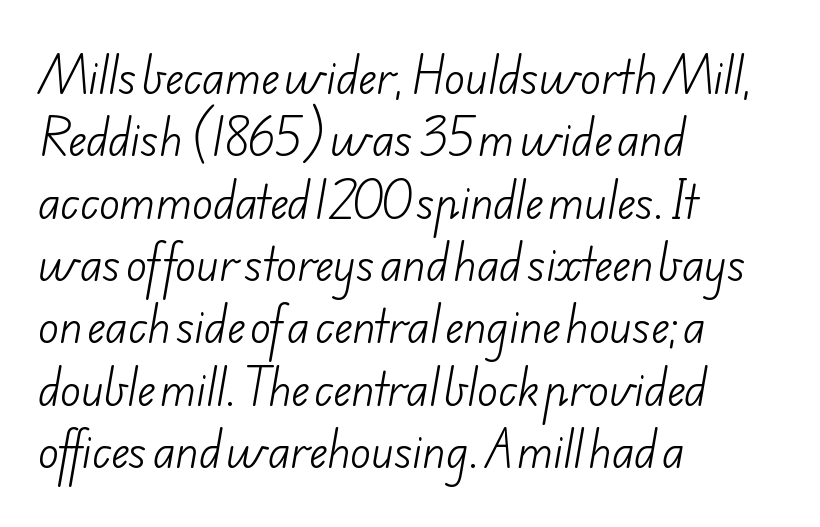
The image shows 43 px light sans-serif type; set left-aligned, normal line spacing (1.45x), normal letter spacing, not underlined; low stroke contrast and a small x-height.
